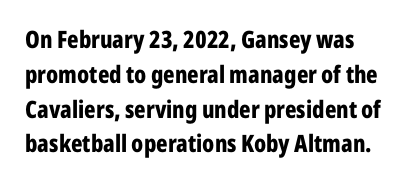
{"italic": "no", "bold": "yes", "underline": "no", "line_spacing": "normal", "line_spacing_ratio": 1.45, "letter_spacing": "normal", "letter_spacing_em": 0.0, "glyph_px": 24}
